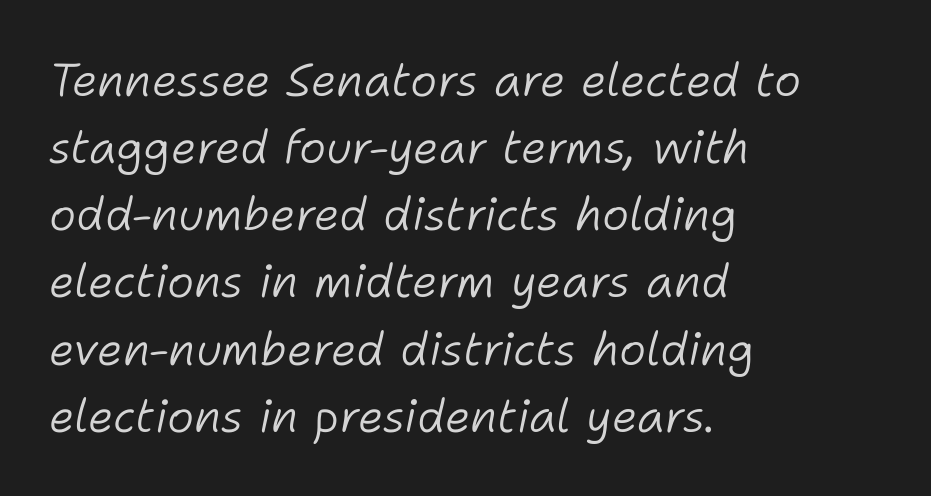
On a weight scale, this lands at 450 or below. There is no visible air inserted between adjacent glyphs. Slant detected: the letters are inclined. You could not count columns in this text — the font is proportionally spaced. Underline: absent.
